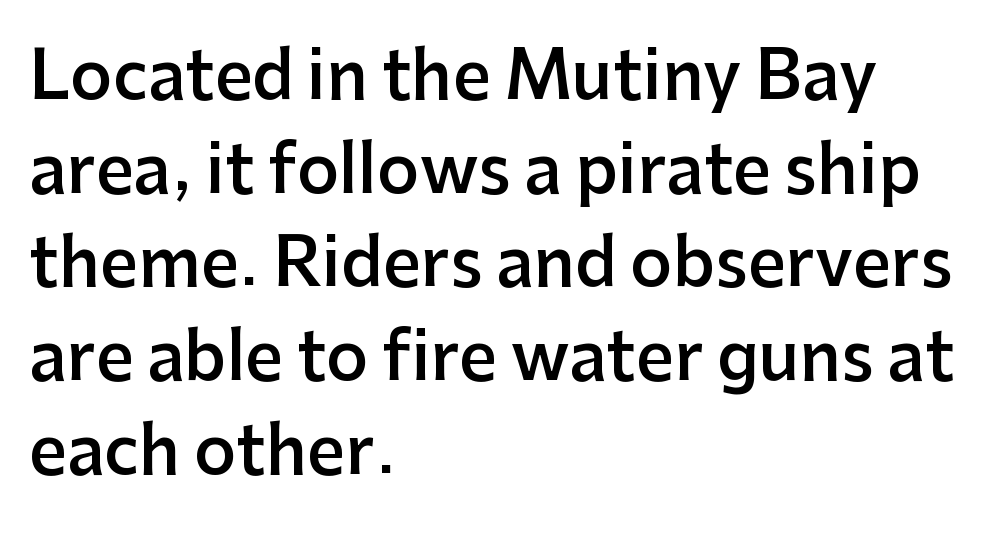
Q: Is the text bold? A: Semi-bold.
Q: Is the text italic (slanted)? A: No, it is upright.
Q: Is the typeface a serif or a sans-serif typeface? A: Sans-serif.
Q: Is the text underlined? A: No.
Q: How is the paragraph aligned? A: Left-aligned.
Q: Is the spacing between letters normal or unusually wide? A: Normal.
Q: Is the spacing between lines tight, normal or loose? A: Normal.
Q: Width (condensed, normal, or wide)? A: Normal.
Q: Stroke contrast? A: Low.
Q: x-height? A: Medium.
Q: Monospaced? A: No.
